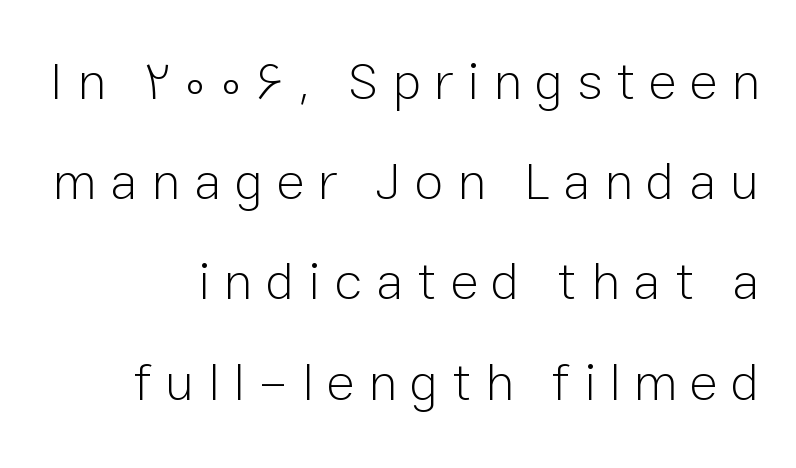
The image shows 53 px light sans-serif type, upright; set right-aligned, line spacing 1.89x, unusually wide letter spacing (+0.25 em), not underlined; low stroke contrast and a medium x-height.
